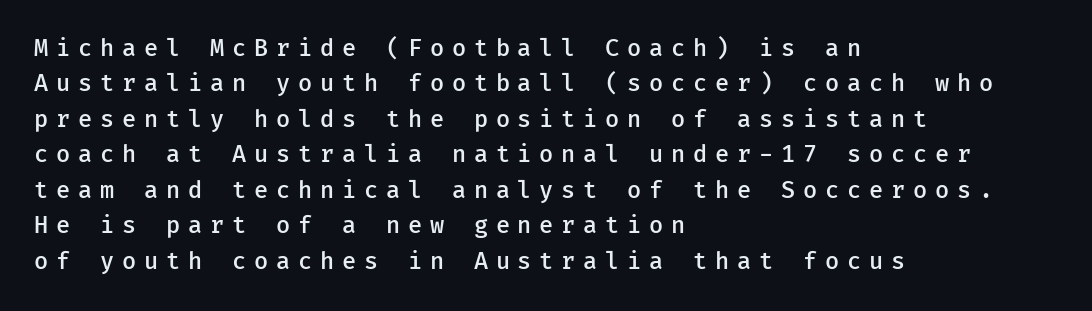
{"italic": "no", "bold": "semi", "underline": "no", "align": "left", "line_spacing": "normal", "line_spacing_ratio": 1.54, "letter_spacing": "wide", "letter_spacing_em": 0.34, "glyph_px": 23}
